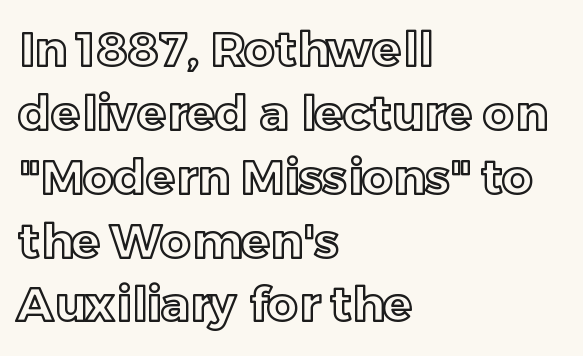
The face used here is proportionally spaced, like ordinary book or web type. The typesetter chose a ragged-right arrangement here. The words here are not underlined. The font's upright variant was chosen for this text.
